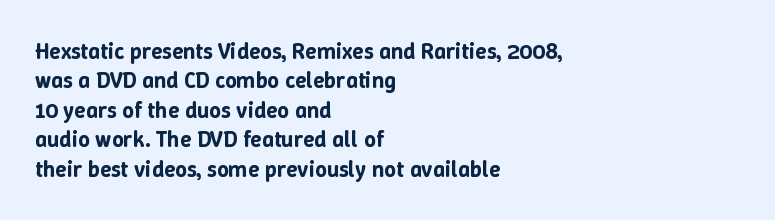
One-word summary of the alignment: left. Posture: vertical. The tracking reads as untouched default to a designer's eye. Each row of text sits above clean, open space. Does the leading feel generous? No, just average.
